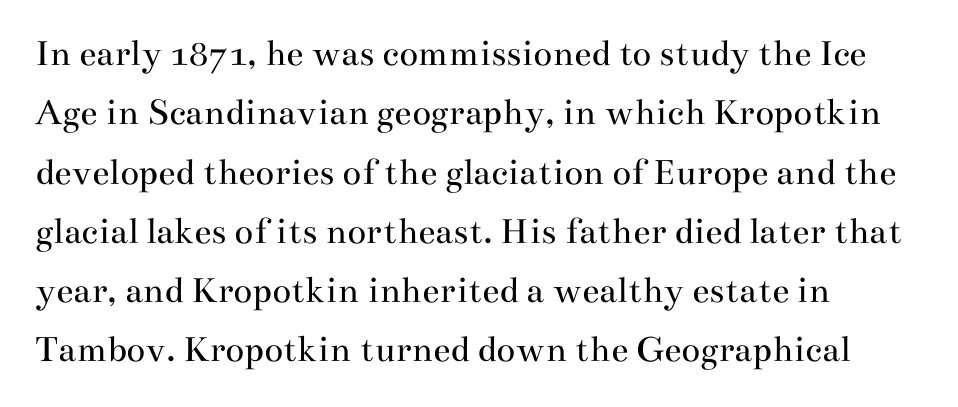
Q: Is the text bold? A: No.
Q: Is the text italic (slanted)? A: No, it is upright.
Q: Is the typeface a serif or a sans-serif typeface? A: Serif.
Q: Is the text underlined? A: No.
Q: How is the paragraph aligned? A: Left-aligned.
Q: Is the spacing between letters normal or unusually wide? A: Normal.
Q: Is the spacing between lines tight, normal or loose? A: Normal.
Q: Width (condensed, normal, or wide)? A: Wide.
Q: Stroke contrast? A: Medium.
Q: x-height? A: Small.
Q: Monospaced? A: No.
